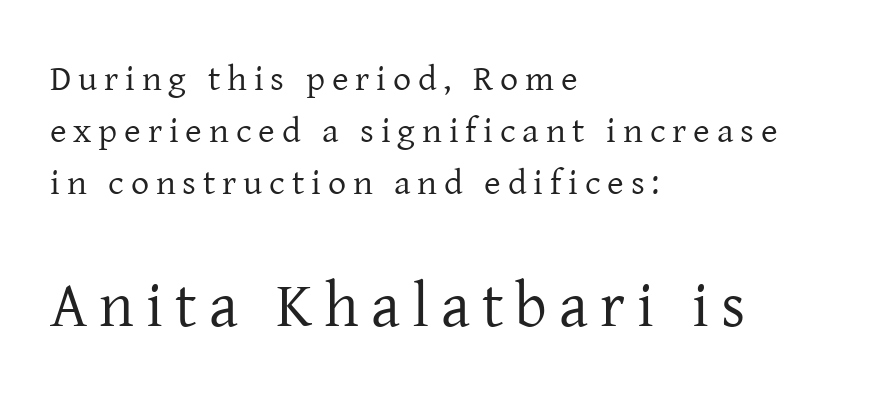
{"serif": "yes", "italic": "no", "bold": "no", "weight": "regular", "width": "normal", "stroke_contrast": "low", "x_height": "medium", "monospaced": "no", "underline": "no", "align": "left", "line_spacing": "normal", "line_spacing_ratio": 1.44, "larger_block": "second", "size_ratio": 1.75, "glyph_px": 63}
